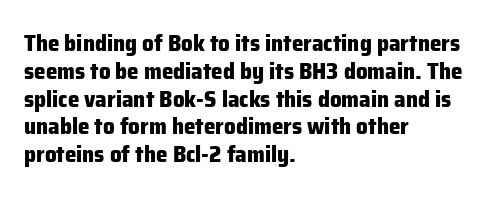
Q: Is the text bold? A: Yes.
Q: Is the text italic (slanted)? A: No, it is upright.
Q: Is the text underlined? A: No.
Q: How is the paragraph aligned? A: Left-aligned.
Q: Is the spacing between letters normal or unusually wide? A: Normal.
